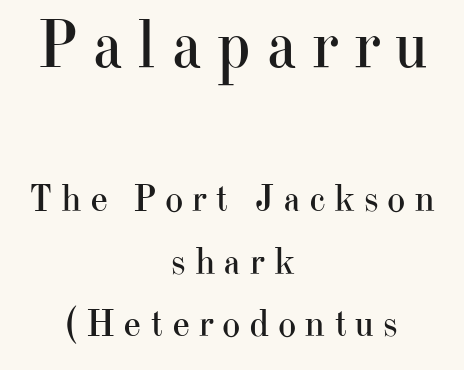
The image shows 68 px regular-weight serif type, upright; set centered, normal line spacing (1.61x), unusually wide letter spacing (+0.21 em), not underlined; the first (top) block is 1.74x larger; high stroke contrast and a small x-height.
